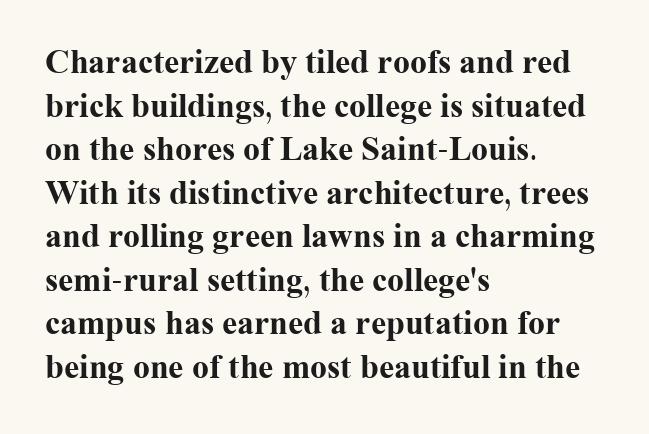
The image shows 34 px bold serif type, upright; set left-aligned, normal line spacing (1.28x), normal letter spacing, not underlined; medium stroke contrast and a medium x-height.
